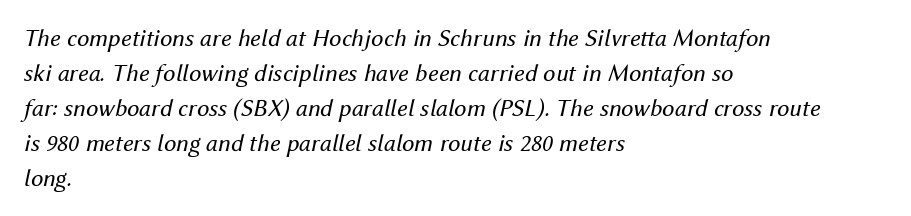
The image shows 25 px text type, italic (leaning right); set left-aligned, normal line spacing (1.4x), normal letter spacing, not underlined.
